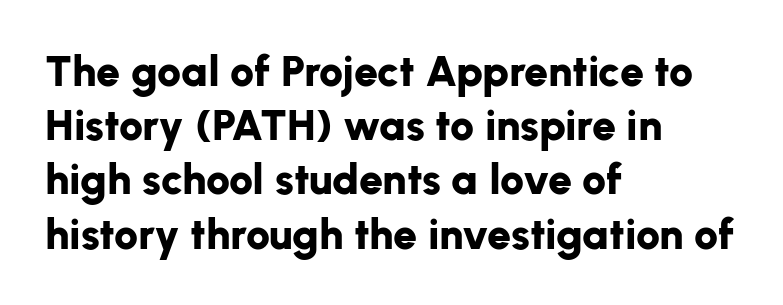
Default kerning and tracking; the words read as compact shapes. These lines sit exactly where default settings would place them. The characters look thick and weighty, a clear bold. Is the block centered? No — it sits flush against the left margin.
